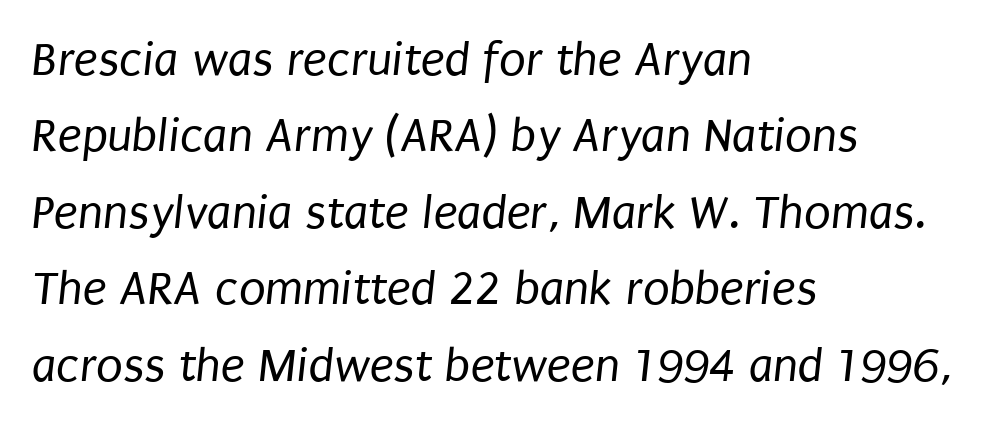
Weight: in the light-to-regular range. Descenders are the only things crossing below the line. Spacing verdict: proportional, widths tailored to each character. These lines keep a tight, regular rhythm from letter to letter.
